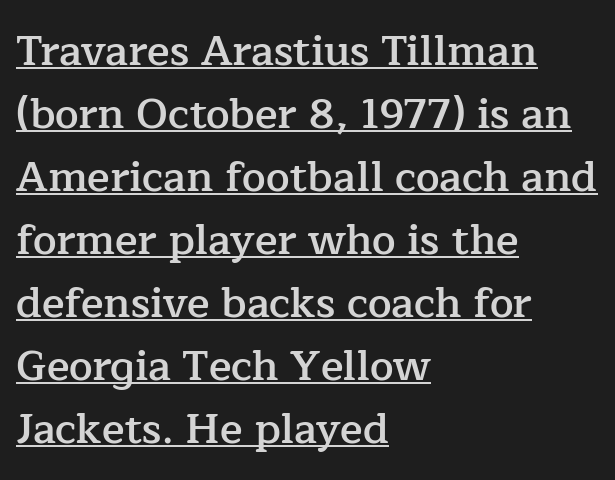
{"serif": "yes", "italic": "no", "bold": "semi", "weight": "semibold", "width": "normal", "stroke_contrast": "low", "x_height": "medium", "monospaced": "no", "underline": "yes", "align": "left", "line_spacing": "normal", "line_spacing_ratio": 1.5, "letter_spacing": "normal", "letter_spacing_em": 0.0, "glyph_px": 42}
